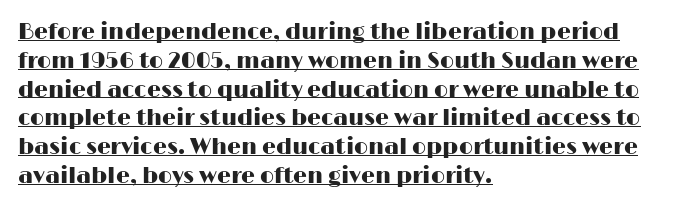
Q: Is the text italic (slanted)? A: No, it is upright.
Q: Is the text underlined? A: Yes.
Q: How is the paragraph aligned? A: Left-aligned.
Q: Is the spacing between letters normal or unusually wide? A: Normal.
Q: Is the spacing between lines tight, normal or loose? A: Normal.
